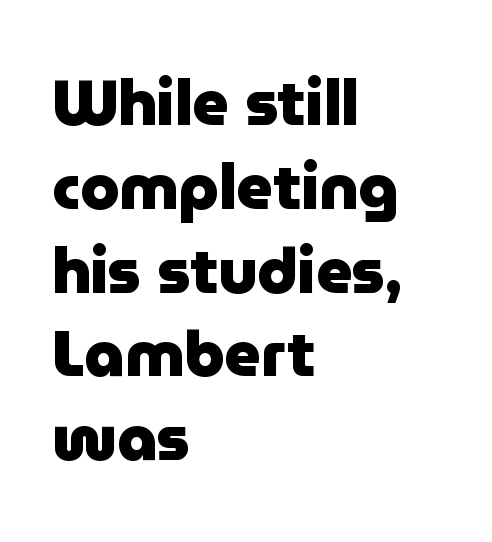
The font is running at its bold setting. Reading down the block, your eye returns to a fixed left position each line. This sample keeps an unexceptional amount of space between lines. Spacing verdict: proportional, widths tailored to each character. Descenders hang freely into open space.
